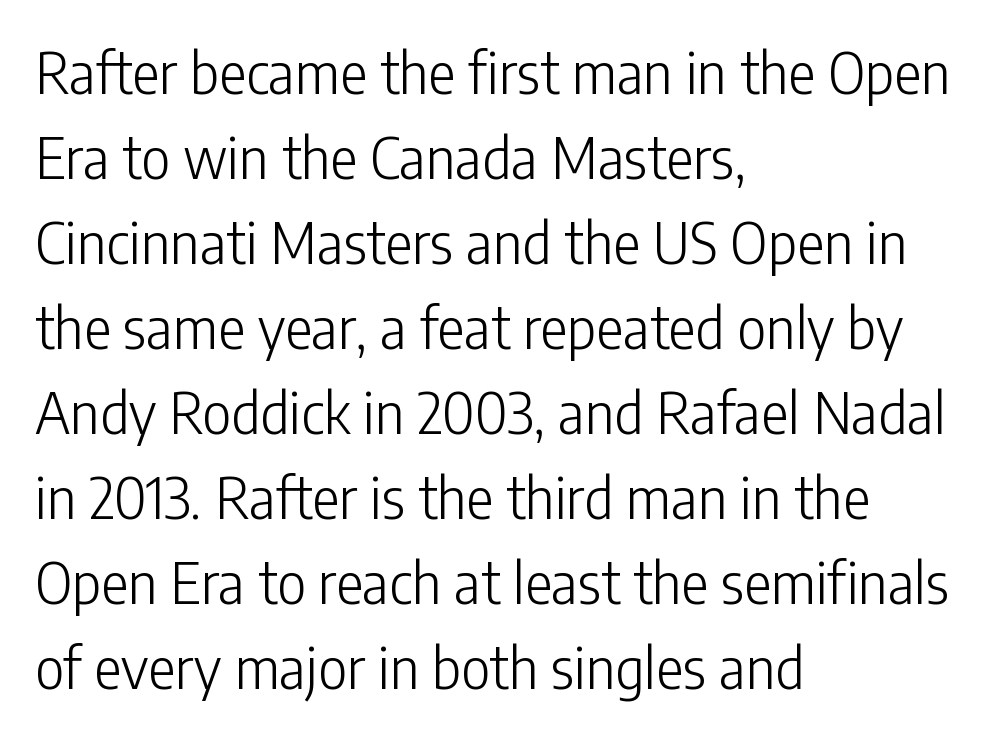
Caption: face not bold, strokes unweighted. The letters stand straight up with perfectly vertical stems. Quick note: interline space is typical. This rendering employs a face without finishing strokes, i.e., a sans-serif. Look at the tracking — it's just the regular setting, nothing added.
